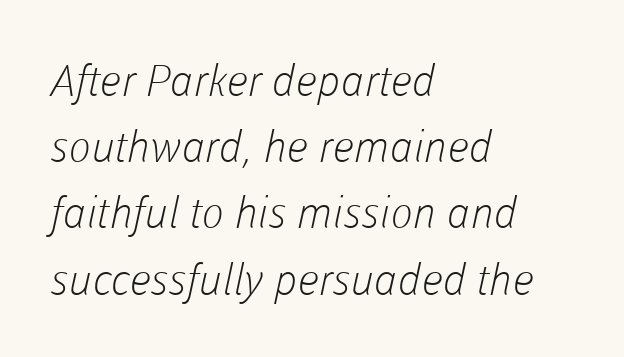
Q: Is the text bold? A: No.
Q: Is the typeface a serif or a sans-serif typeface? A: Sans-serif.
Q: Is the text underlined? A: No.
Q: How is the paragraph aligned? A: Left-aligned.
Q: Is the spacing between letters normal or unusually wide? A: Normal.
Q: Is the spacing between lines tight, normal or loose? A: Normal.
Q: Width (condensed, normal, or wide)? A: Normal.
Q: Stroke contrast? A: Low.
Q: x-height? A: Medium.
Q: Monospaced? A: No.
